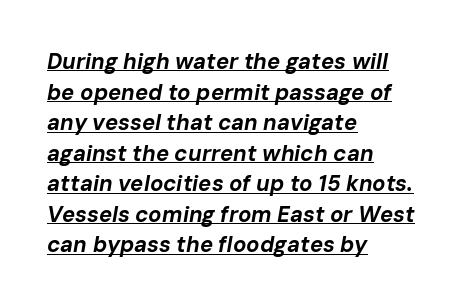
The image shows 22 px bold type, italic (leaning right); set left-aligned, normal line spacing (1.39x), normal letter spacing, underlined.
